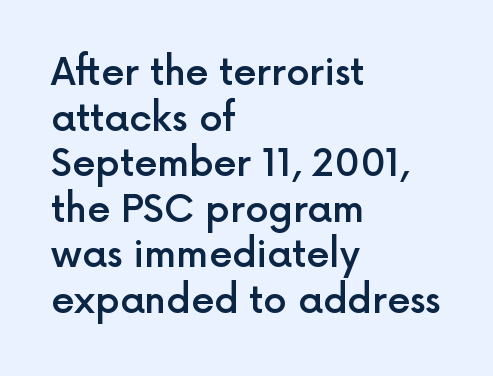
Q: Is the text bold? A: Semi-bold.
Q: Is the text italic (slanted)? A: No, it is upright.
Q: Is the typeface a serif or a sans-serif typeface? A: Sans-serif.
Q: Is the text underlined? A: No.
Q: How is the paragraph aligned? A: Left-aligned.
Q: Is the spacing between letters normal or unusually wide? A: Normal.
Q: Width (condensed, normal, or wide)? A: Normal.
Q: x-height? A: Medium.
Q: Monospaced? A: No.
